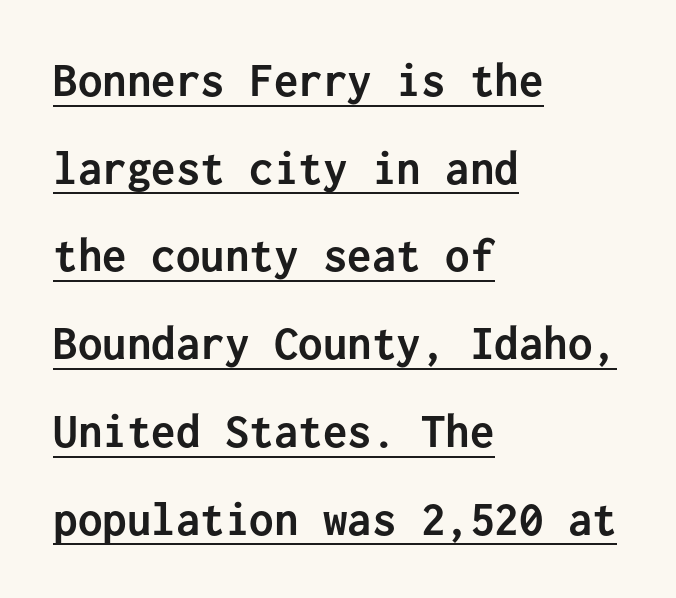
Posture: upright roman. The designer went with a sans here, leaving each stem footless. Alignment: flush left. There is no visible air inserted between adjacent glyphs. Underlined type.
